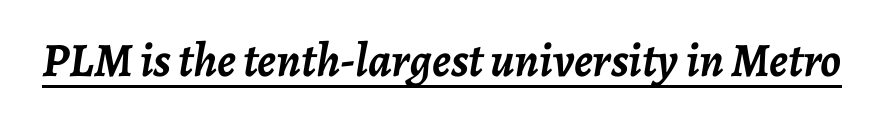
{"italic": "yes", "lean": "right", "slant_degrees": 7, "bold": "yes", "weight": "semibold", "width": "normal", "stroke_contrast": "low", "x_height": "medium", "monospaced": "no", "underline": "yes", "letter_spacing": "normal", "letter_spacing_em": 0.0, "glyph_px": 48}
